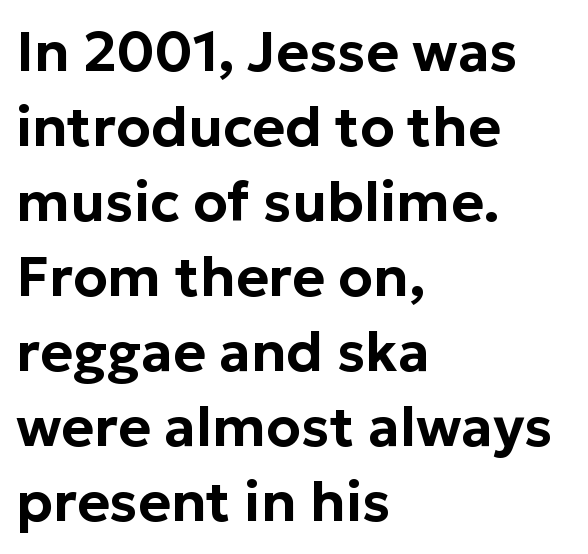
{"serif": "no", "italic": "no", "width": "normal", "stroke_contrast": "low", "x_height": "medium", "monospaced": "no", "underline": "no", "align": "left", "line_spacing": "normal", "line_spacing_ratio": 1.34, "letter_spacing": "normal", "letter_spacing_em": 0.0, "glyph_px": 56}
